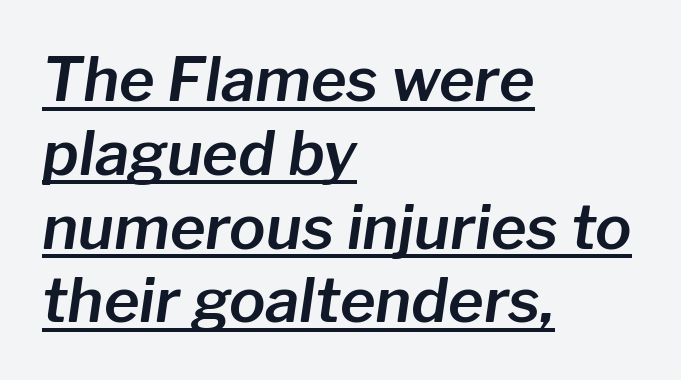
Q: Is the text italic (slanted)? A: Yes, it leans right by about 8 degrees.
Q: Is the text underlined? A: Yes.
Q: How is the paragraph aligned? A: Left-aligned.
Q: Is the spacing between letters normal or unusually wide? A: Normal.
Q: Width (condensed, normal, or wide)? A: Normal.
Q: Stroke contrast? A: Low.
Q: x-height? A: Medium.
Q: Monospaced? A: No.
